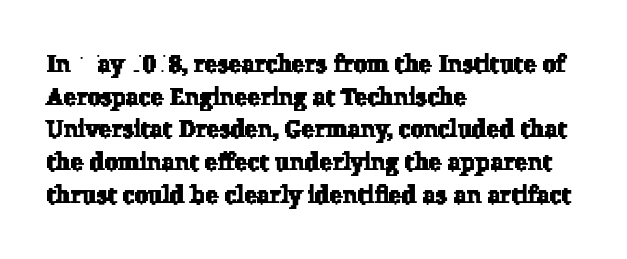
Q: Is the text underlined? A: No.
Q: How is the paragraph aligned? A: Left-aligned.
Q: Is the spacing between letters normal or unusually wide? A: Normal.
Q: Is the spacing between lines tight, normal or loose? A: Normal.
